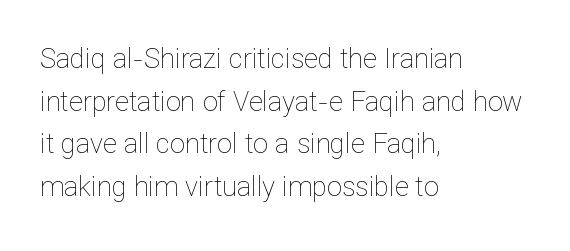
{"italic": "no", "bold": "no", "underline": "no", "align": "left", "line_spacing": "normal", "line_spacing_ratio": 1.58, "letter_spacing": "normal", "letter_spacing_em": 0.0, "glyph_px": 27}
